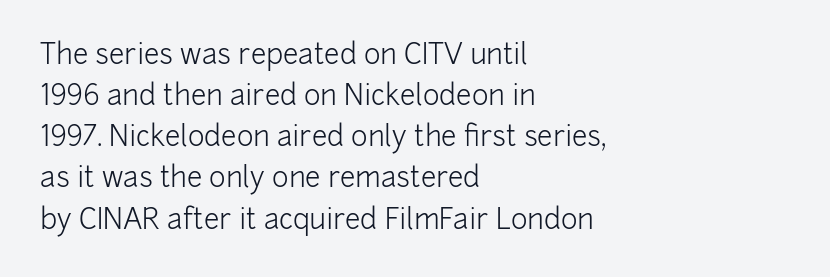
Q: Is the text bold? A: No.
Q: Is the text italic (slanted)? A: No, it is upright.
Q: Is the typeface a serif or a sans-serif typeface? A: Sans-serif.
Q: Is the text underlined? A: No.
Q: How is the paragraph aligned? A: Left-aligned.
Q: Is the spacing between letters normal or unusually wide? A: Normal.
Q: Is the spacing between lines tight, normal or loose? A: Normal.
Q: Width (condensed, normal, or wide)? A: Normal.
Q: Stroke contrast? A: Low.
Q: x-height? A: Medium.
Q: Monospaced? A: No.
